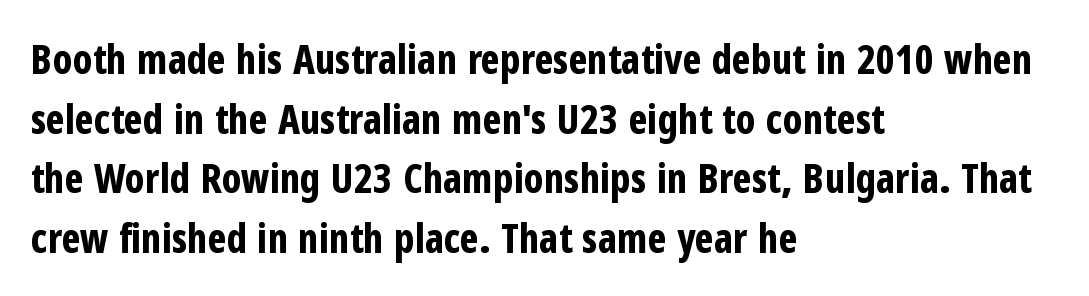
{"serif": "no", "italic": "no", "bold": "yes", "weight": "bold", "width": "condensed", "stroke_contrast": "low", "x_height": "medium", "monospaced": "no", "underline": "no", "align": "left", "line_spacing": "normal", "line_spacing_ratio": 1.49, "letter_spacing": "normal", "letter_spacing_em": 0.0, "glyph_px": 40}
